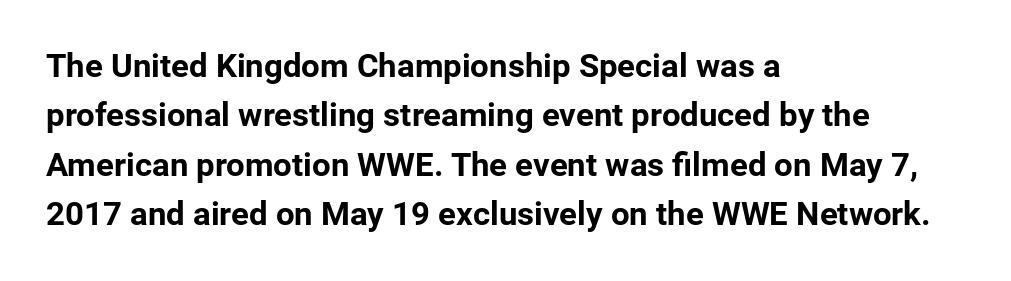
The image shows 33 px bold sans-serif type, upright; set left-aligned, normal line spacing (1.5x), normal letter spacing, not underlined; low stroke contrast and a medium x-height.
